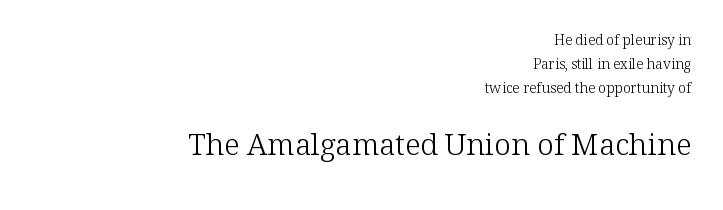
{"serif": "yes", "italic": "no", "bold": "no", "weight": "light", "width": "normal", "stroke_contrast": "low", "x_height": "medium", "monospaced": "no", "underline": "no", "align": "right", "line_spacing": "normal", "line_spacing_ratio": 1.7, "letter_spacing": "normal", "letter_spacing_em": 0.0, "larger_block": "second", "size_ratio": 2.14, "glyph_px": 30}
